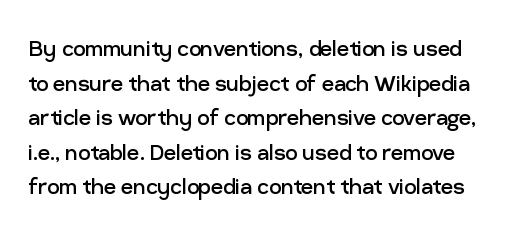
{"italic": "no", "bold": "no", "underline": "no", "line_spacing": "normal", "line_spacing_ratio": 1.28, "letter_spacing": "normal", "letter_spacing_em": 0.0, "glyph_px": 27}
